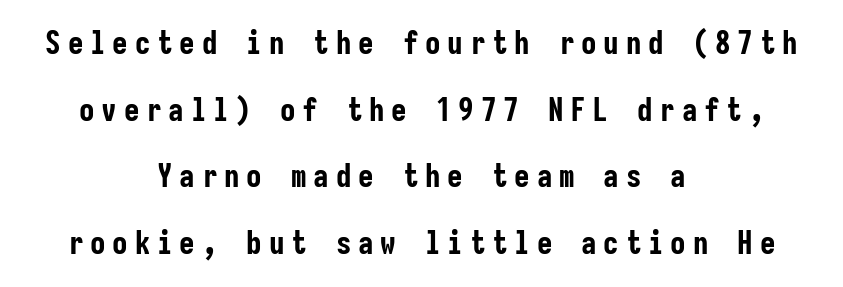
Unmarked baselines from the first word to the last. The passage shown is typeset with a sans-serif family. Ordinary non-slanted type is in use. Heavy-handed strokes throughout: this text is bold.
